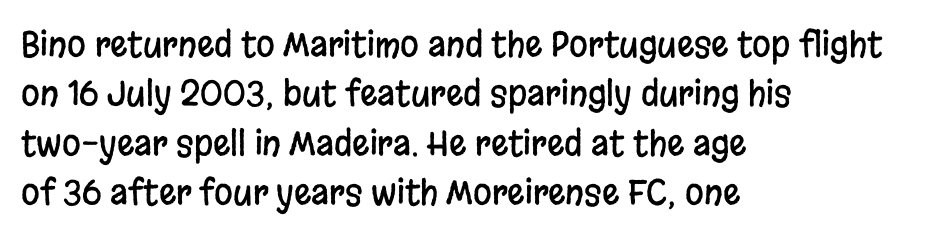
Proportional: the letters do not fall into vertical columns. Whoever set this chose a conventional vertical rhythm. Grotesque or geometric, the face here clearly has no serifs. Typeset ragged right — the left edge is the straight one.
